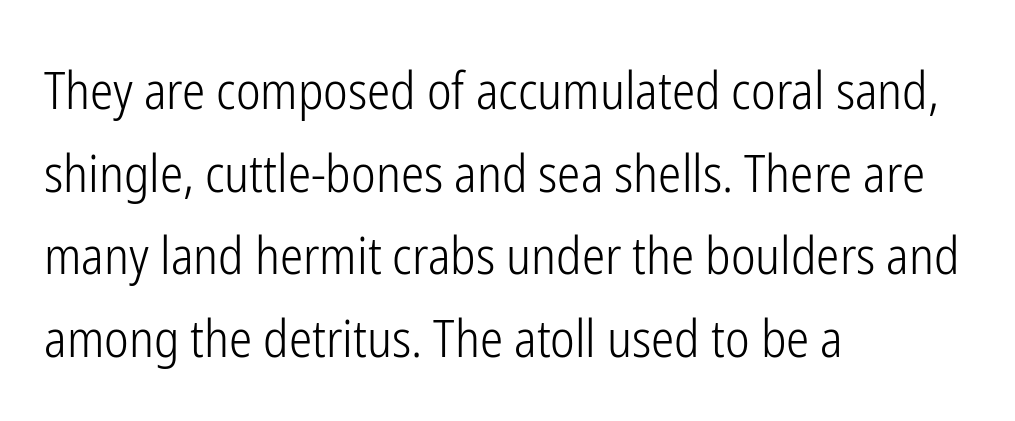
{"serif": "no", "italic": "no", "bold": "no", "weight": "light", "width": "condensed", "stroke_contrast": "low", "x_height": "medium", "monospaced": "no", "underline": "no", "align": "left", "line_spacing": "normal", "line_spacing_ratio": 1.59, "letter_spacing": "normal", "letter_spacing_em": 0.0, "glyph_px": 52}
